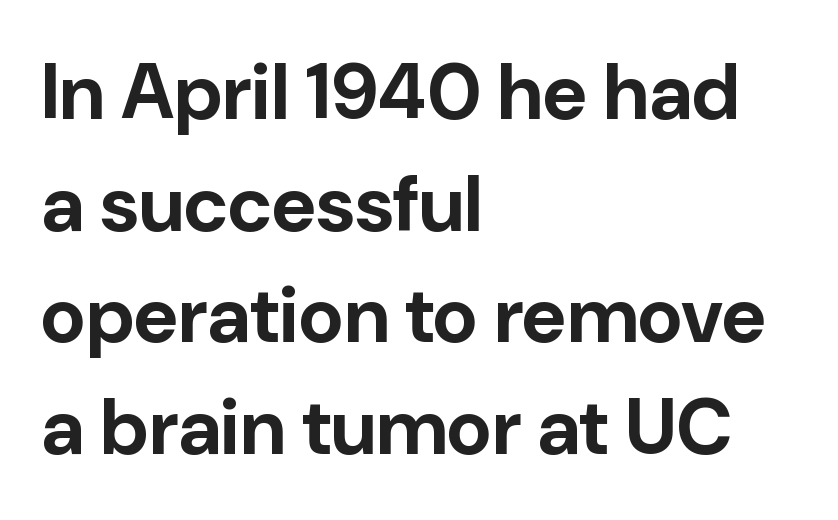
The image shows 78 px bold sans-serif type, upright; set left-aligned, normal line spacing (1.43x), normal letter spacing, not underlined; low stroke contrast and a medium x-height.
